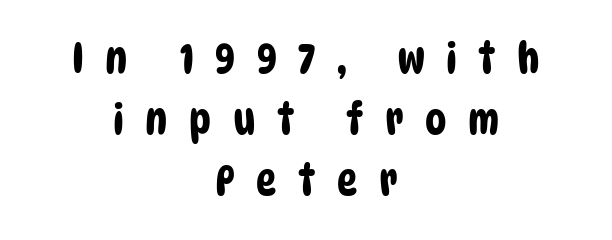
Short note: letters widely spaced. The space directly below the letters is spotless. The face used here is proportionally spaced, like ordinary book or web type. Horizontal bands of white between lines are of average thickness.
